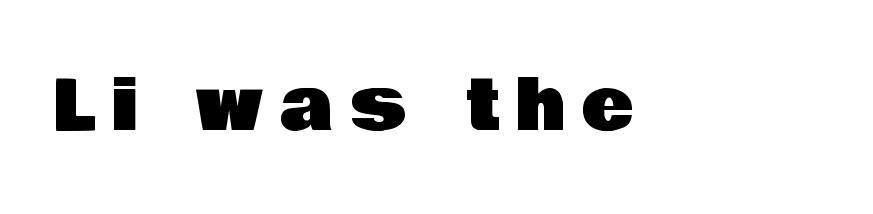
{"serif": "no", "italic": "no", "width": "normal", "stroke_contrast": "low", "x_height": "large", "monospaced": "no", "underline": "no", "letter_spacing": "wide", "letter_spacing_em": 0.24, "glyph_px": 70}
